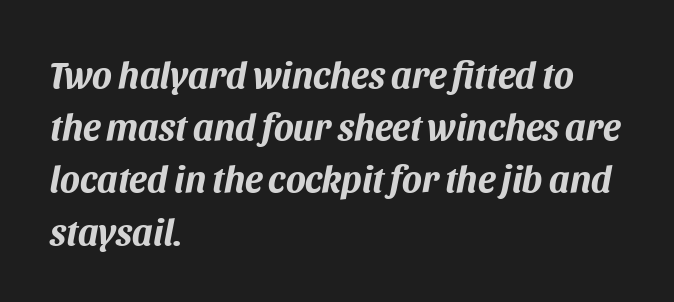
Q: Is the text bold? A: Yes.
Q: Is the text italic (slanted)? A: Yes, it leans right by about 11 degrees.
Q: Is the text underlined? A: No.
Q: How is the paragraph aligned? A: Left-aligned.
Q: Is the spacing between letters normal or unusually wide? A: Normal.
Q: Is the spacing between lines tight, normal or loose? A: Normal.
Q: Width (condensed, normal, or wide)? A: Normal.
Q: Stroke contrast? A: Medium.
Q: x-height? A: Large.
Q: Monospaced? A: No.
